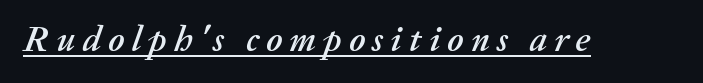
Here the designer chose a conventional face with non-uniform glyph widths. Honestly, the underline is the first thing you notice here. The face used here is rendered with a markedly widened letterfit. The axis of the letterforms is tilted away from vertical.
